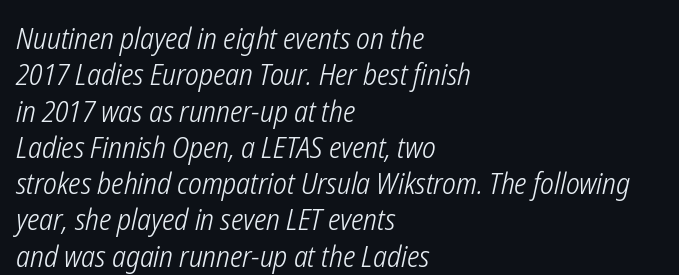
Weight class: somewhere from thin through regular. The rendering uses natural spacing where letterforms have individual widths. Compared with ordinary roman type, these characters are visibly tilted. Descender tails drop into unmarked territory.
